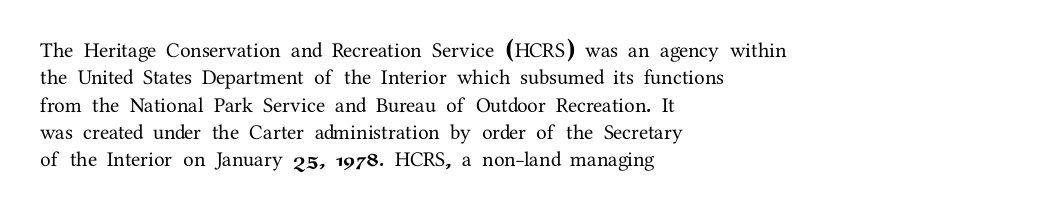
The image shows 21 px text type, upright; set left-aligned, normal line spacing (1.3x), normal letter spacing, not underlined.
